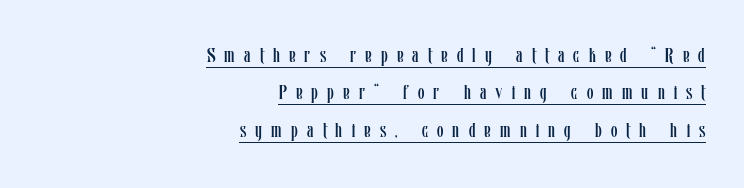
{"italic": "no", "bold": "no", "underline": "yes", "align": "right", "line_spacing_ratio": 1.78, "letter_spacing": "wide", "letter_spacing_em": 0.44, "glyph_px": 21}
